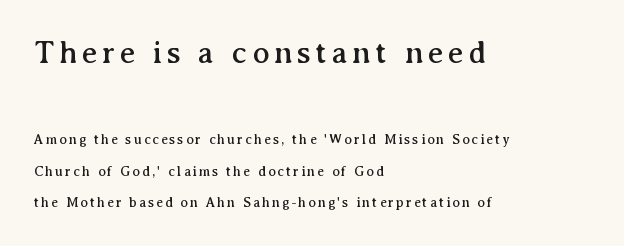
The image shows 32 px serif type, upright; set left-aligned, loose line spacing (2.24x), not underlined; the first (top) block is 2.29x larger; medium stroke contrast and a medium x-height.
